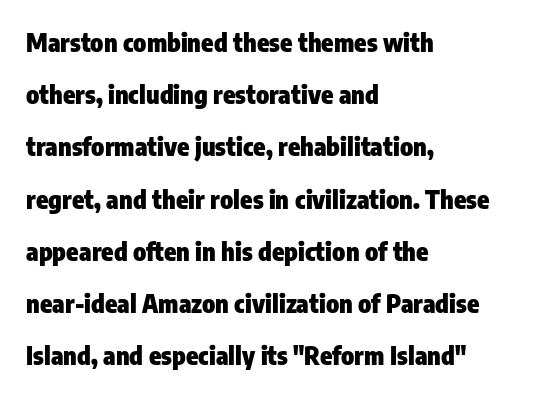
Q: Is the text bold? A: Yes.
Q: Is the text italic (slanted)? A: No, it is upright.
Q: Is the text underlined? A: No.
Q: How is the paragraph aligned? A: Left-aligned.
Q: Is the spacing between letters normal or unusually wide? A: Normal.
Q: Is the spacing between lines tight, normal or loose? A: Loose.
